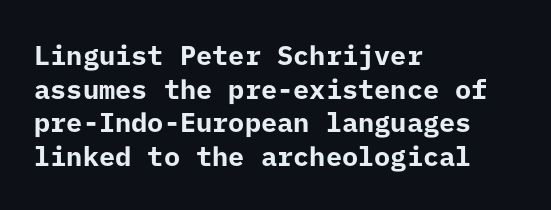
{"italic": "no", "bold": "yes", "underline": "no", "align": "left", "line_spacing": "normal", "line_spacing_ratio": 1.25, "letter_spacing": "normal", "letter_spacing_em": 0.0, "glyph_px": 27}
